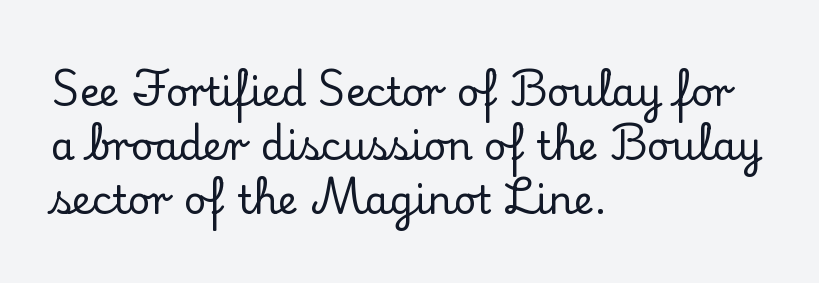
{"serif": "yes", "italic": "no", "width": "normal", "stroke_contrast": "low", "x_height": "small", "monospaced": "no", "underline": "no", "align": "left", "line_spacing": "normal", "line_spacing_ratio": 1.39, "letter_spacing": "normal", "letter_spacing_em": 0.0, "glyph_px": 39}
